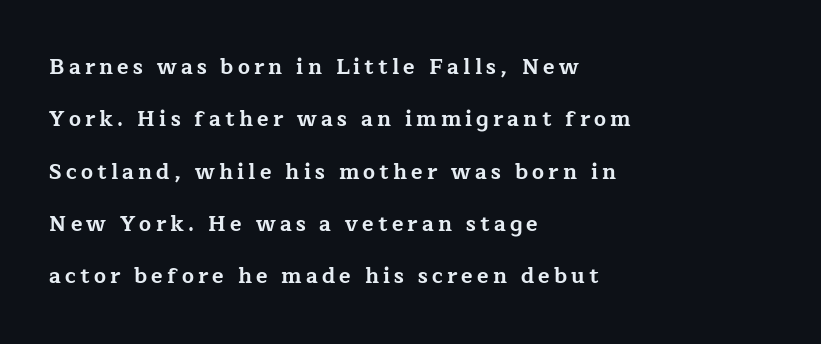
The specimen reads as upright at a glance. The sample has been set heavy, in full bold. A classic flush-left, rag-right setting is used for this passage. The space beneath each line is pristine and unruled. Successive baselines arrive slowly, with a big drop between each.
